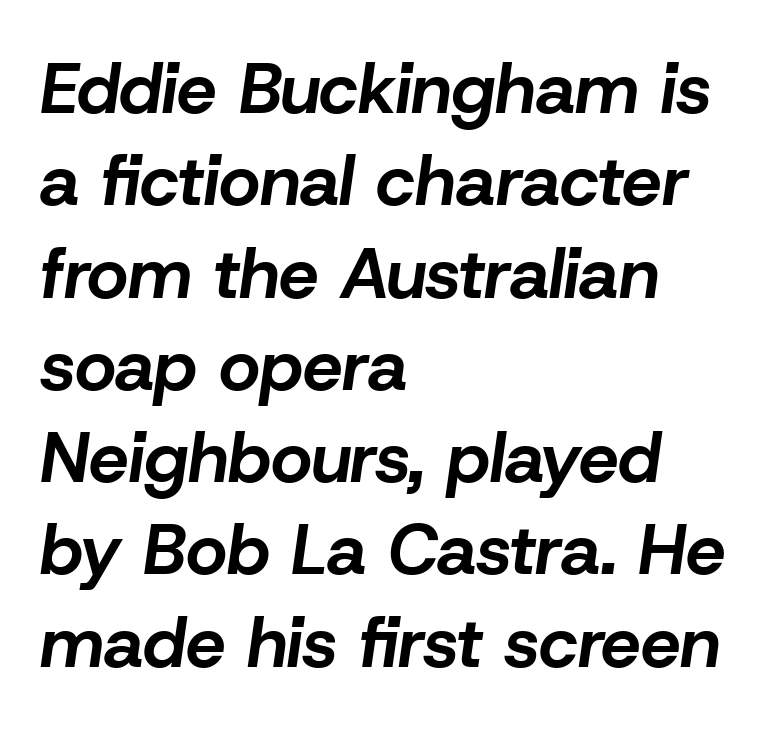
The image shows 71 px bold type, italic (leaning right); set left-aligned, normal line spacing (1.3x), normal letter spacing, not underlined; low stroke contrast and a medium x-height.
